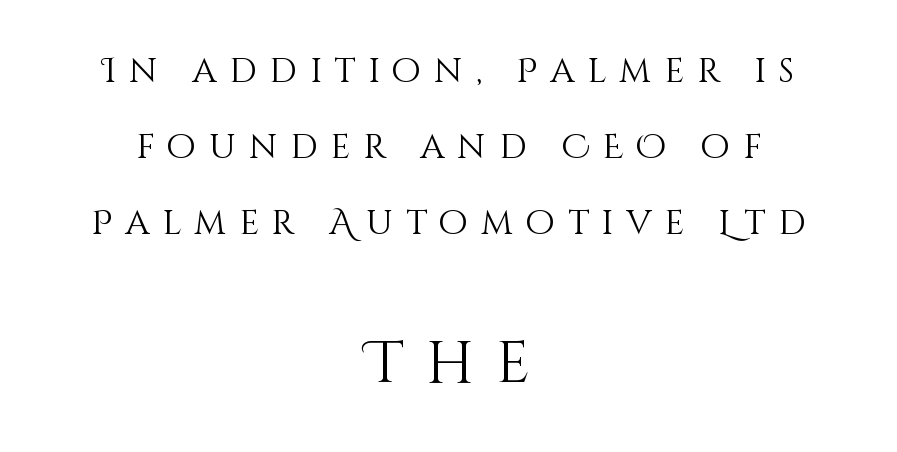
Vertical stems look standard width or narrower in stroke. The designer dialed line spacing up above the default. No word sits above an underline. The letters advance in unequal steps, a hallmark of proportional type. These lines have a slow, spaced-out rhythm from letter to letter. Italic? Not at all — the glyphs are vertical.
